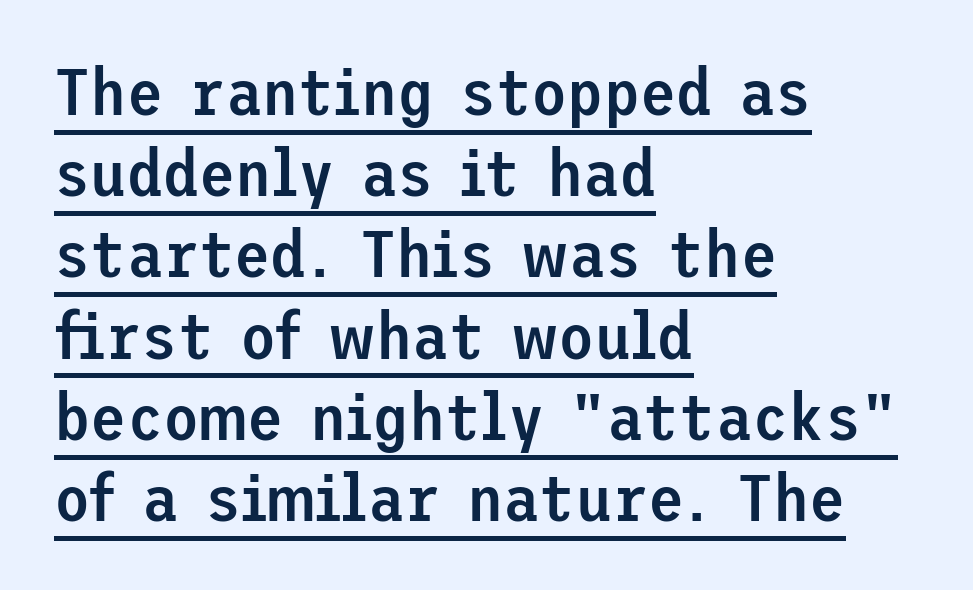
{"serif": "no", "italic": "no", "bold": "semi", "weight": "semibold", "width": "normal", "stroke_contrast": "low", "x_height": "medium", "underline": "yes", "align": "left", "line_spacing_ratio": 1.23, "letter_spacing": "normal", "letter_spacing_em": 0.0, "glyph_px": 66}
